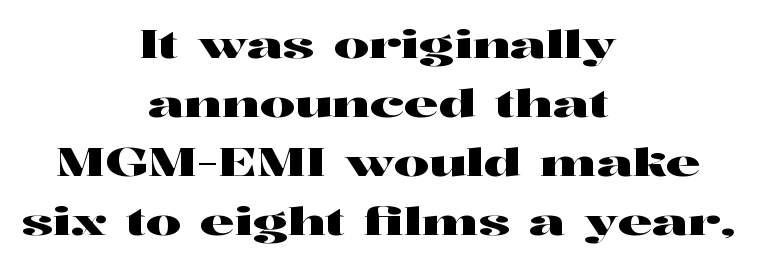
{"serif": "yes", "italic": "no", "width": "wide", "stroke_contrast": "high", "x_height": "medium", "monospaced": "no", "underline": "no", "align": "center", "line_spacing": "normal", "line_spacing_ratio": 1.51, "letter_spacing": "normal", "letter_spacing_em": 0.0, "glyph_px": 39}
